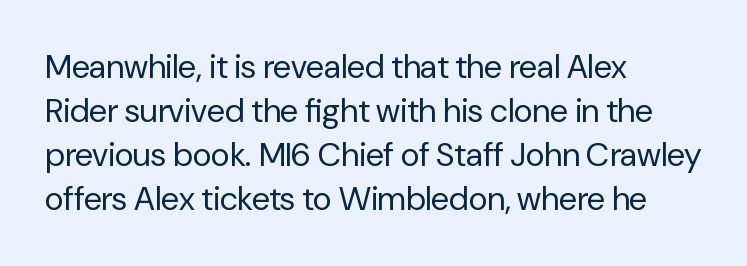
{"serif": "no", "italic": "no", "bold": "no", "weight": "regular", "width": "normal", "stroke_contrast": "low", "x_height": "medium", "monospaced": "no", "underline": "no", "align": "left", "line_spacing": "normal", "line_spacing_ratio": 1.33, "letter_spacing": "normal", "letter_spacing_em": 0.0, "glyph_px": 33}
